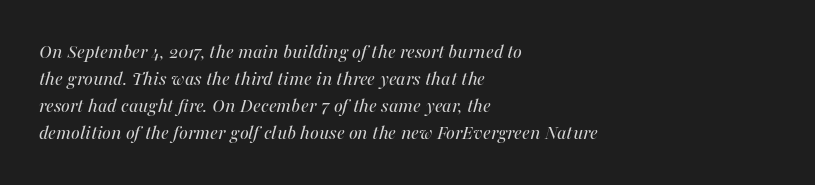
The tracking reads as untouched default to a designer's eye. Weight: in the light-to-regular range. Does the lettering tilt? It does — this is italic. The setting favours the left margin, as ordinary paragraphs usually do.
